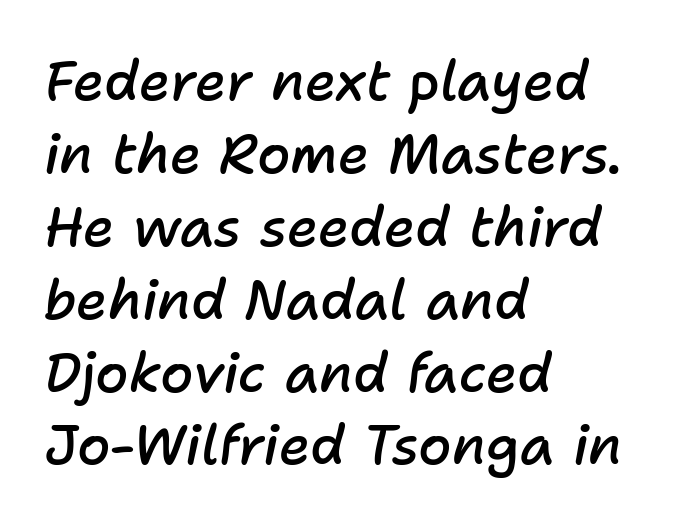
Q: Is the text bold? A: Semi-bold.
Q: Is the text italic (slanted)? A: Yes, it leans right by about 11 degrees.
Q: Is the text underlined? A: No.
Q: How is the paragraph aligned? A: Left-aligned.
Q: Is the spacing between letters normal or unusually wide? A: Normal.
Q: Is the spacing between lines tight, normal or loose? A: Normal.
Q: Width (condensed, normal, or wide)? A: Normal.
Q: Stroke contrast? A: Low.
Q: x-height? A: Medium.
Q: Monospaced? A: No.
